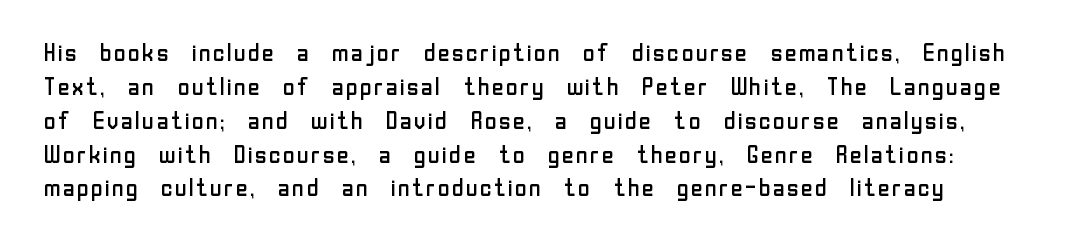
Words float on clear page, feet unadorned. This reads as an unemphasized weight, regular at the heaviest. Successive baselines arrive at the customary interval. Tall strokes in this sample are plumb rather than angled. What stands out about the letter spacing? Nothing — it is the standard amount.
